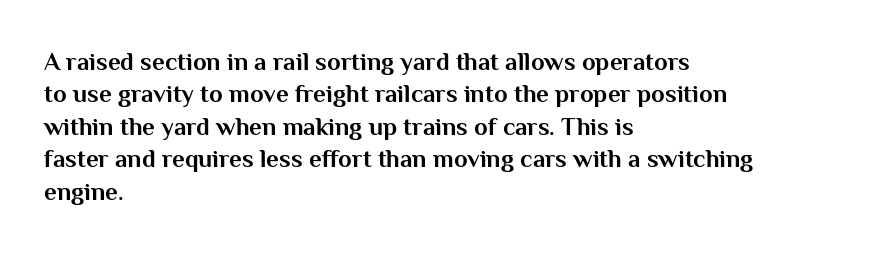
{"italic": "no", "bold": "yes", "underline": "no", "align": "left", "line_spacing": "normal", "line_spacing_ratio": 1.3, "letter_spacing": "normal", "letter_spacing_em": 0.0, "glyph_px": 25}
